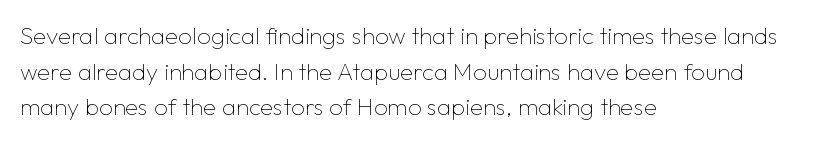
{"italic": "no", "bold": "no", "underline": "no", "align": "left", "line_spacing": "normal", "line_spacing_ratio": 1.48, "letter_spacing": "normal", "letter_spacing_em": 0.0, "glyph_px": 24}
